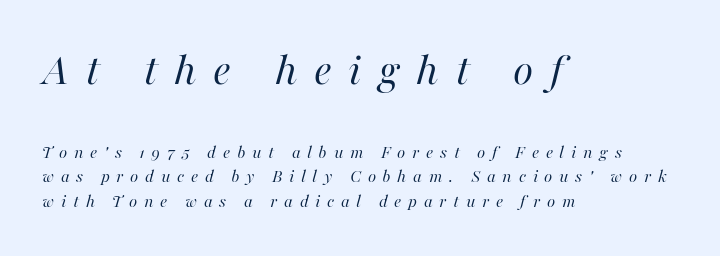
{"italic": "yes", "lean": "right", "slant_degrees": 16, "bold": "no", "weight": "regular", "width": "normal", "stroke_contrast": "high", "x_height": "medium", "monospaced": "no", "underline": "no", "align": "left", "line_spacing": "normal", "line_spacing_ratio": 1.3, "letter_spacing": "wide", "letter_spacing_em": 0.35, "larger_block": "first", "size_ratio": 2.47, "glyph_px": 47}
